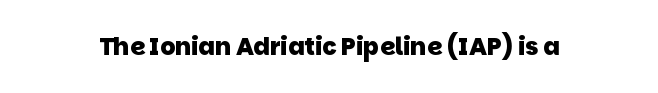
{"bold": "yes", "underline": "no", "letter_spacing": "normal", "letter_spacing_em": 0.0, "glyph_px": 24}
